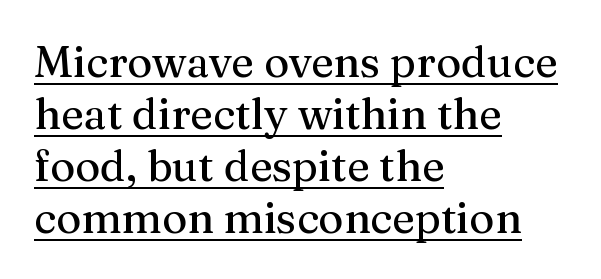
The image shows 43 px serif type, upright; set left-aligned, line spacing 1.21x, normal letter spacing, underlined; medium stroke contrast and a medium x-height.
